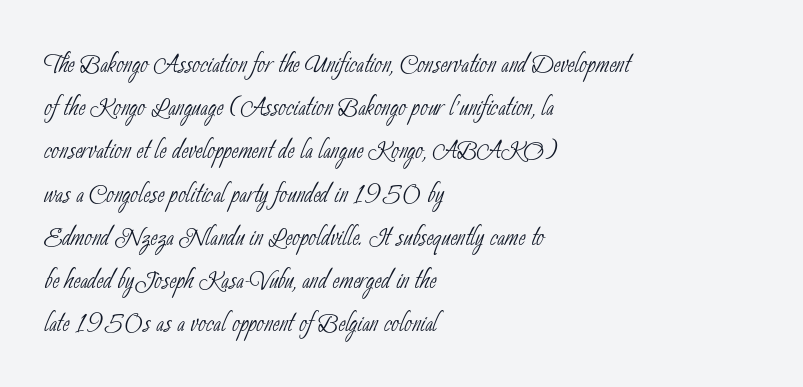
Q: Is the text bold? A: No.
Q: Is the typeface a serif or a sans-serif typeface? A: Sans-serif.
Q: Is the text underlined? A: No.
Q: How is the paragraph aligned? A: Left-aligned.
Q: Is the spacing between letters normal or unusually wide? A: Normal.
Q: Is the spacing between lines tight, normal or loose? A: Normal.
Q: Width (condensed, normal, or wide)? A: Condensed.
Q: Stroke contrast? A: Low.
Q: x-height? A: Small.
Q: Monospaced? A: No.
